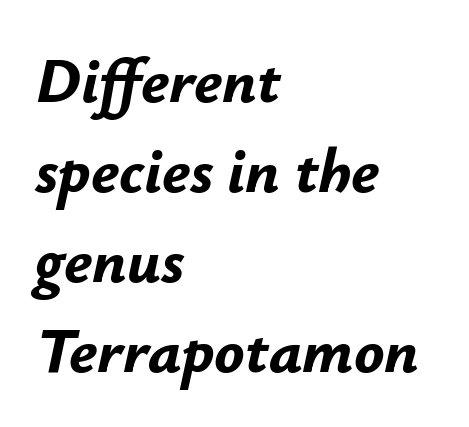
Q: Is the text bold? A: Yes.
Q: Is the text italic (slanted)? A: Yes, it leans right by about 12 degrees.
Q: Is the text underlined? A: No.
Q: How is the paragraph aligned? A: Left-aligned.
Q: Is the spacing between letters normal or unusually wide? A: Normal.
Q: Is the spacing between lines tight, normal or loose? A: Normal.
Q: Width (condensed, normal, or wide)? A: Normal.
Q: Stroke contrast? A: Low.
Q: x-height? A: Small.
Q: Monospaced? A: No.
